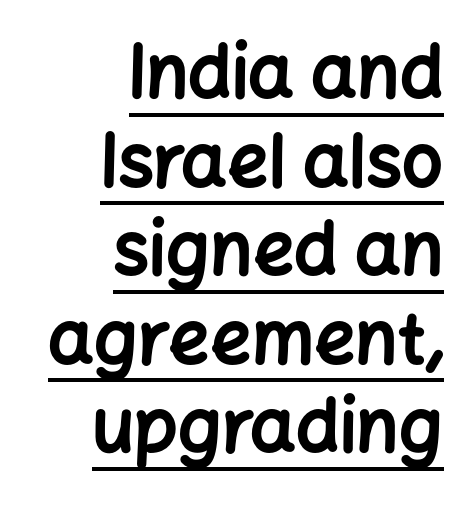
The image shows 72 px bold sans-serif type, upright; set right-aligned, line spacing 1.23x, normal letter spacing, underlined; low stroke contrast and a medium x-height.
